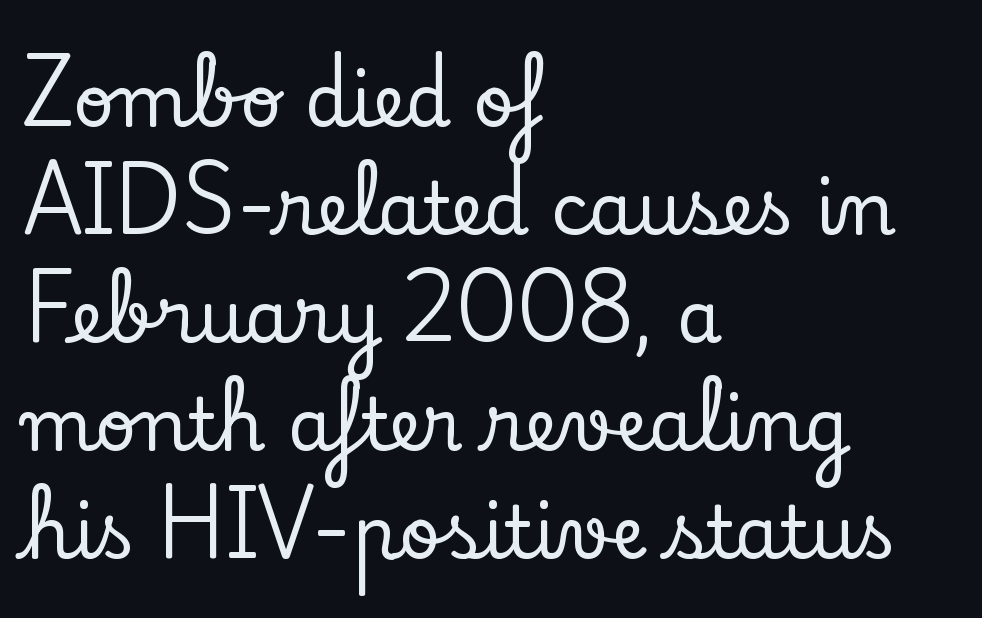
Vertical spacing — default. Default kerning and tracking; the words read as compact shapes. Teacher's note: observe the even left margin — that is flush-left alignment. Words float on clear page, feet unadorned. The letters advance in unequal steps, a hallmark of proportional type.
